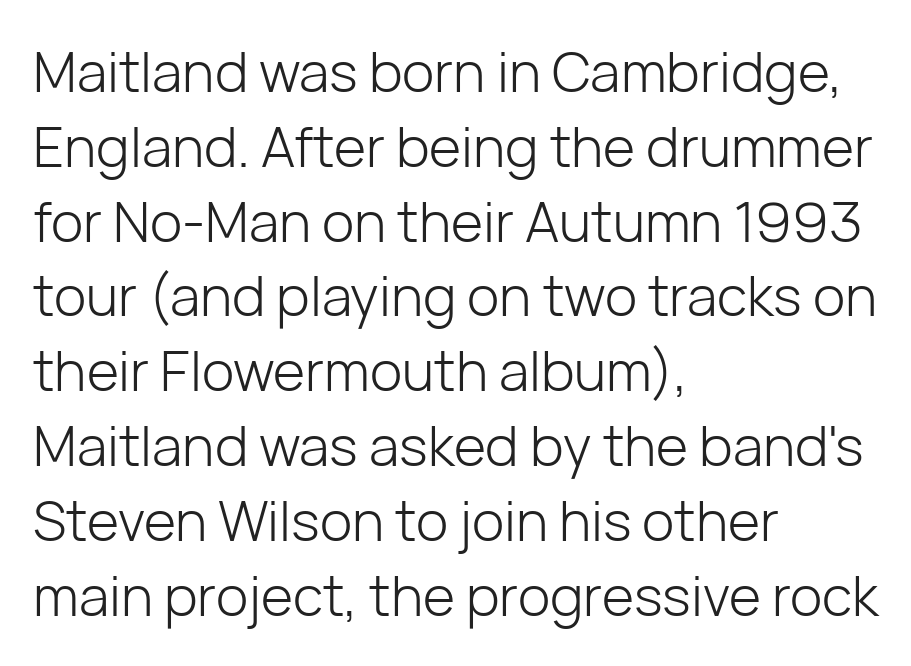
{"serif": "no", "italic": "no", "bold": "no", "weight": "light", "width": "normal", "stroke_contrast": "low", "x_height": "medium", "monospaced": "no", "underline": "no", "align": "left", "line_spacing": "normal", "line_spacing_ratio": 1.36, "letter_spacing": "normal", "letter_spacing_em": 0.0, "glyph_px": 55}
